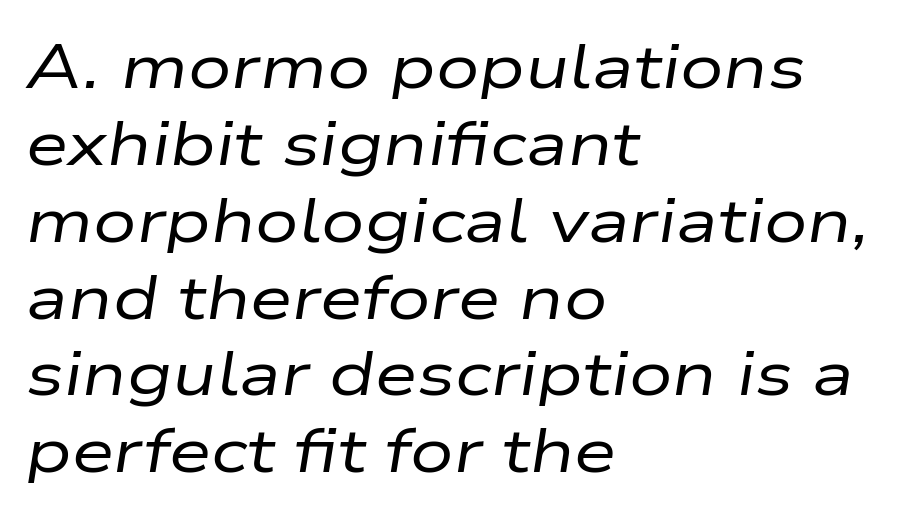
{"italic": "yes", "lean": "right", "slant_degrees": 9, "bold": "no", "weight": "regular", "width": "wide", "stroke_contrast": "low", "x_height": "medium", "monospaced": "no", "underline": "no", "align": "left", "line_spacing": "normal", "line_spacing_ratio": 1.26, "letter_spacing": "normal", "letter_spacing_em": 0.0, "glyph_px": 61}
